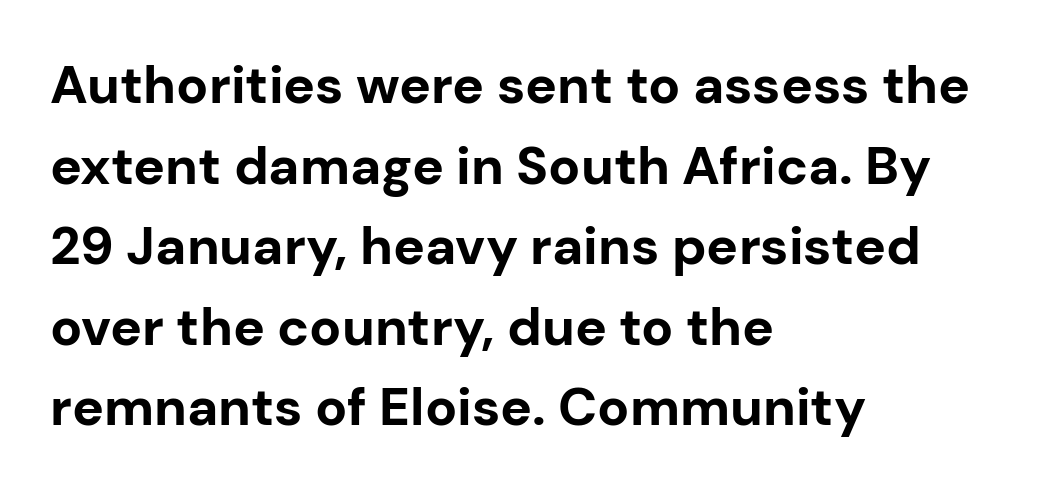
{"serif": "no", "italic": "no", "bold": "yes", "weight": "bold", "width": "normal", "stroke_contrast": "low", "x_height": "medium", "monospaced": "no", "underline": "no", "align": "left", "line_spacing": "normal", "line_spacing_ratio": 1.52, "letter_spacing": "normal", "letter_spacing_em": 0.0, "glyph_px": 53}
